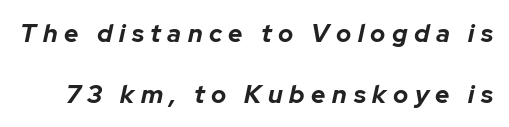
The image shows 25 px bold type, italic (leaning right); set loose line spacing (2.44x), unusually wide letter spacing (+0.26 em), not underlined.
